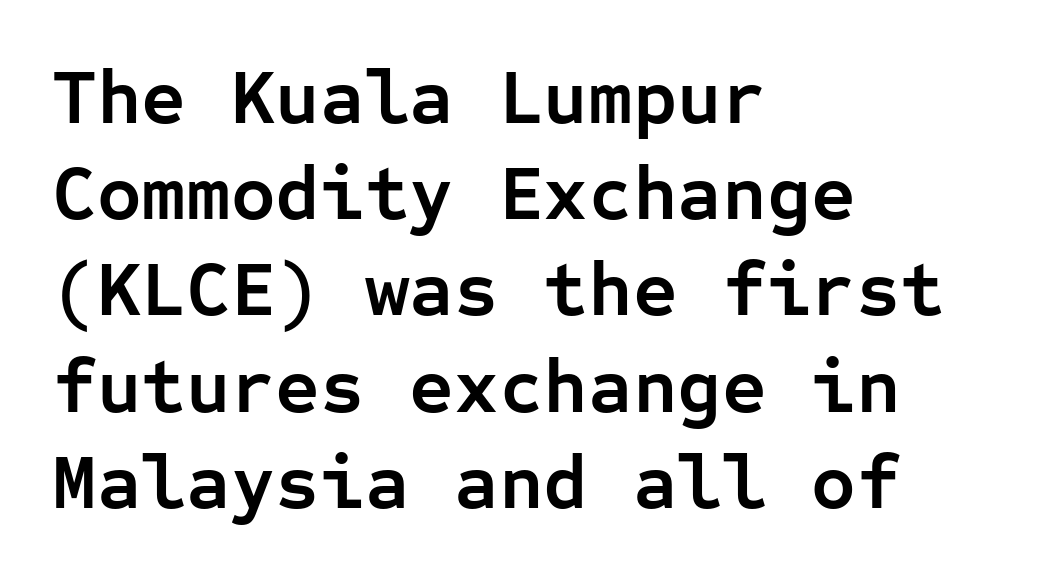
What kind of face is this? One without serifs — a sans. How heavy is the stroke? Heavy — this is a bold. This sample keeps an unexceptional amount of space between lines. This sample has the even, mechanical cadence of fixed-width lettering.
